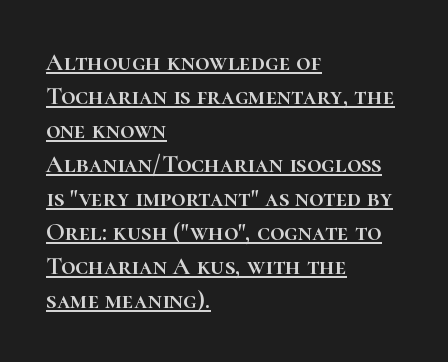
The image shows 25 px text type, upright; set left-aligned, normal line spacing (1.36x), normal letter spacing, underlined.
